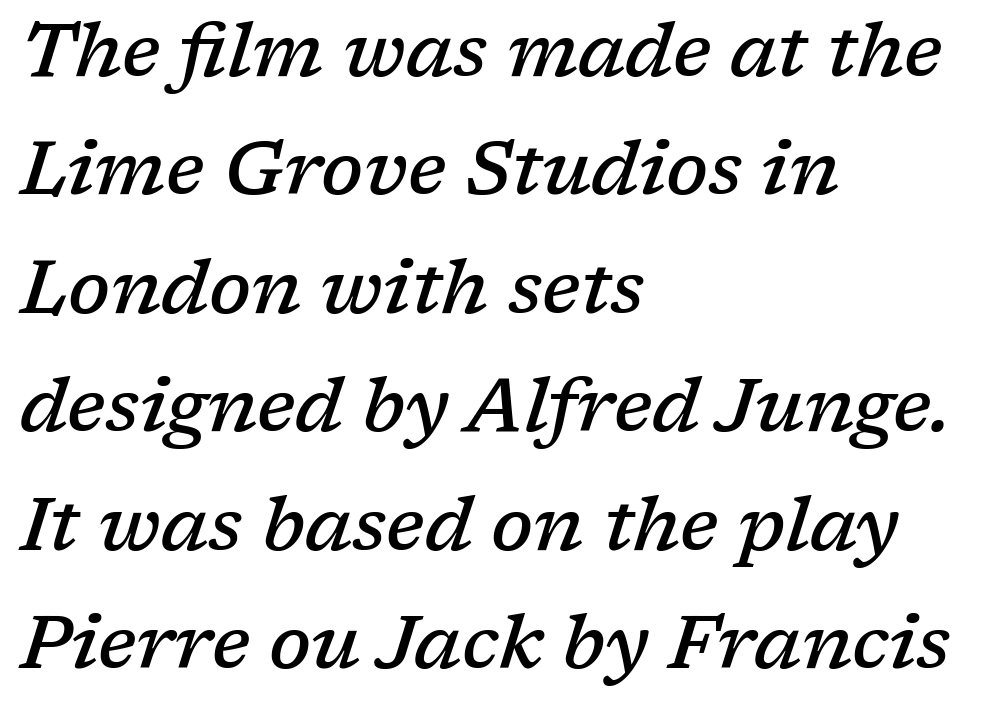
{"serif": "yes", "italic": "yes", "lean": "right", "slant_degrees": 17, "bold": "semi", "weight": "semibold", "width": "normal", "stroke_contrast": "low", "x_height": "medium", "monospaced": "no", "underline": "no", "align": "left", "line_spacing": "normal", "line_spacing_ratio": 1.58, "letter_spacing": "normal", "letter_spacing_em": 0.0, "glyph_px": 75}
